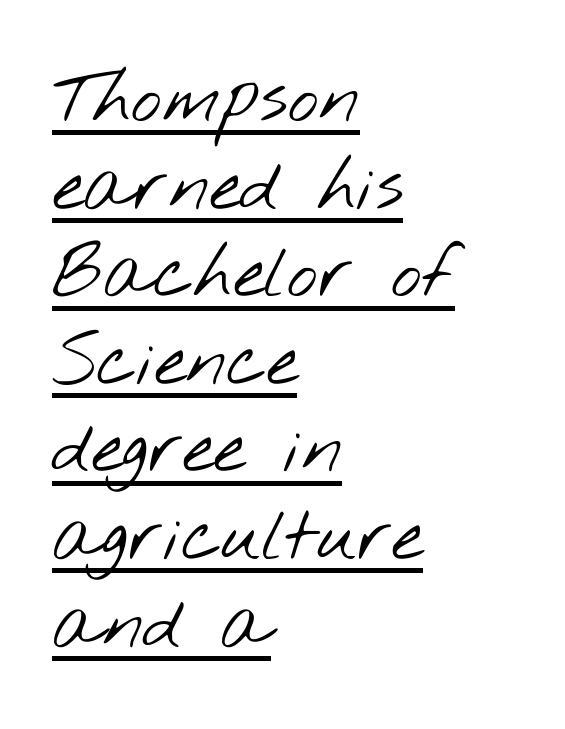
Bold? No — there's no thickening of the strokes. The rendering anchors every line to the left-hand side. A typographer would call this underscored text. This sample uses plain, unmodified letter spacing. Character widths vary here, with narrow letters taking less room than wide ones. Each letter's strokes conclude bluntly, with no projecting serifs.
